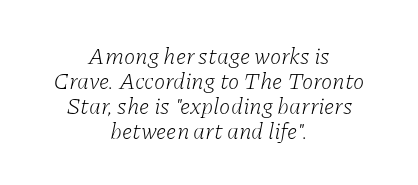
Underlining? Definitely not there. The leading is snug, giving the passage a crowded texture. In CSS terms this would be text-align: center. You can tell it's italic because the verticals aren't actually vertical.
